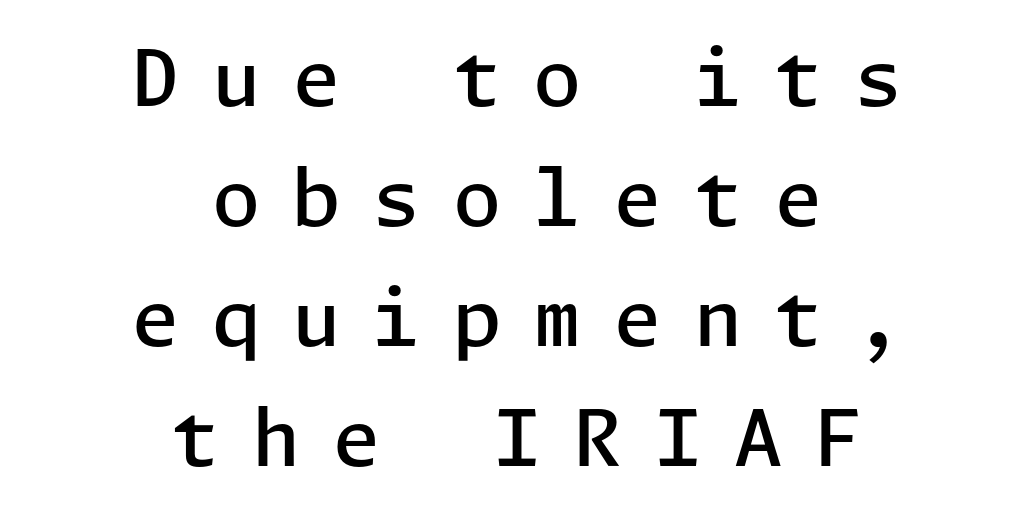
Q: Is the text bold? A: Semi-bold.
Q: Is the text italic (slanted)? A: No, it is upright.
Q: Is the typeface a serif or a sans-serif typeface? A: Sans-serif.
Q: Is the text underlined? A: No.
Q: How is the paragraph aligned? A: Centered.
Q: Is the spacing between letters normal or unusually wide? A: Unusually wide.
Q: Is the spacing between lines tight, normal or loose? A: Normal.
Q: Width (condensed, normal, or wide)? A: Normal.
Q: Stroke contrast? A: Low.
Q: x-height? A: Medium.
